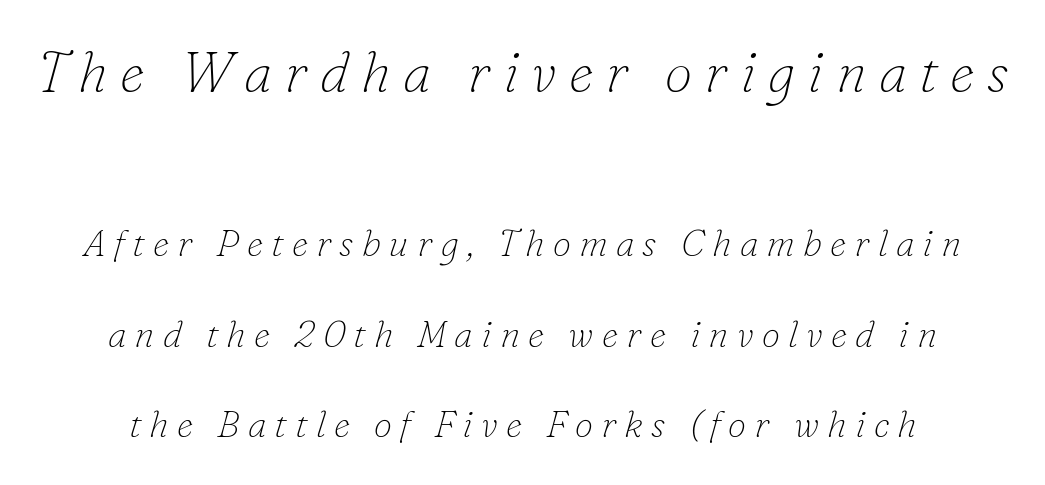
{"serif": "yes", "italic": "yes", "lean": "right", "slant_degrees": 16, "bold": "no", "weight": "thin", "width": "normal", "stroke_contrast": "low", "x_height": "small", "monospaced": "no", "underline": "no", "line_spacing": "loose", "line_spacing_ratio": 2.45, "letter_spacing": "wide", "letter_spacing_em": 0.22, "larger_block": "first", "size_ratio": 1.51, "glyph_px": 56}
